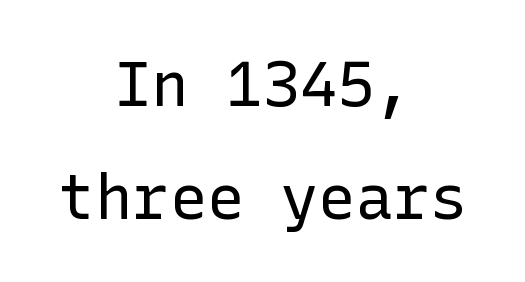
The image shows 62 px regular-weight sans-serif type, upright; set centered, line spacing 1.82x, normal letter spacing, not underlined; low stroke contrast and a medium x-height.
